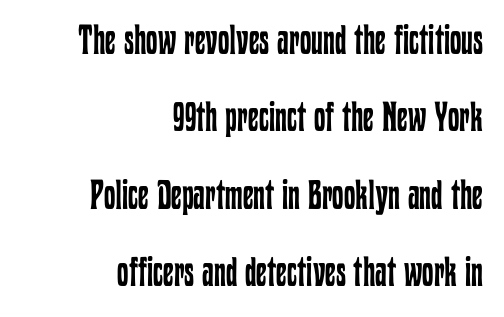
The image shows 41 px regular-weight, condensed type, upright; set right-aligned, line spacing 1.89x, normal letter spacing, not underlined; low stroke contrast and a medium x-height.
